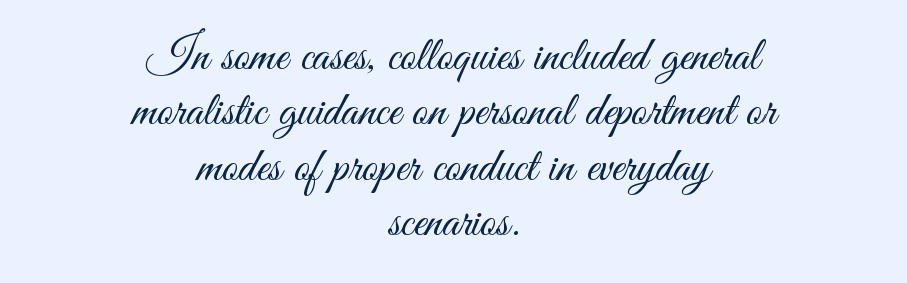
Q: Is the text bold? A: No.
Q: Is the text italic (slanted)? A: Yes.
Q: Is the typeface a serif or a sans-serif typeface? A: Sans-serif.
Q: Is the text underlined? A: No.
Q: How is the paragraph aligned? A: Centered.
Q: Is the spacing between letters normal or unusually wide? A: Normal.
Q: Is the spacing between lines tight, normal or loose? A: Tight.
Q: Width (condensed, normal, or wide)? A: Condensed.
Q: Stroke contrast? A: Medium.
Q: x-height? A: Small.
Q: Monospaced? A: No.
